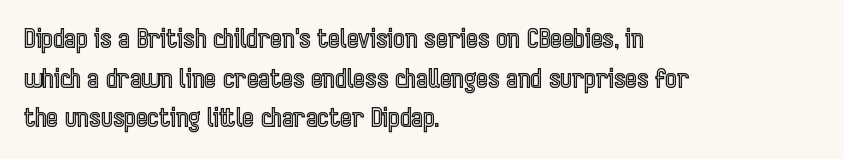
Q: Is the text italic (slanted)? A: No, it is upright.
Q: Is the text underlined? A: No.
Q: How is the paragraph aligned? A: Left-aligned.
Q: Is the spacing between letters normal or unusually wide? A: Normal.
Q: Is the spacing between lines tight, normal or loose? A: Normal.
